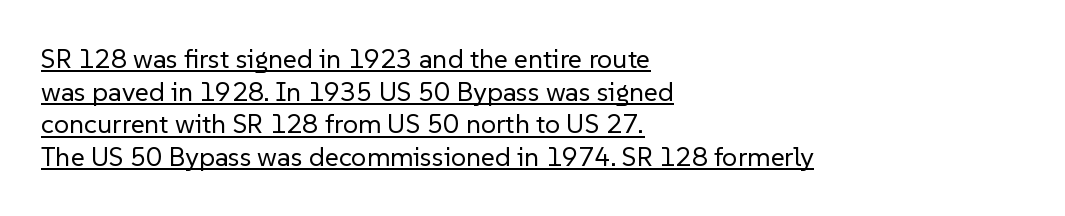
The image shows 27 px text type, upright; set left-aligned, line spacing 1.21x, normal letter spacing, underlined.
